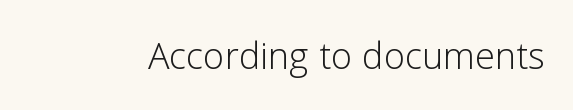
Q: Is the text bold? A: No.
Q: Is the text italic (slanted)? A: No, it is upright.
Q: Is the typeface a serif or a sans-serif typeface? A: Sans-serif.
Q: Is the text underlined? A: No.
Q: Is the spacing between letters normal or unusually wide? A: Normal.
Q: Width (condensed, normal, or wide)? A: Normal.
Q: Stroke contrast? A: Low.
Q: x-height? A: Medium.
Q: Monospaced? A: No.
